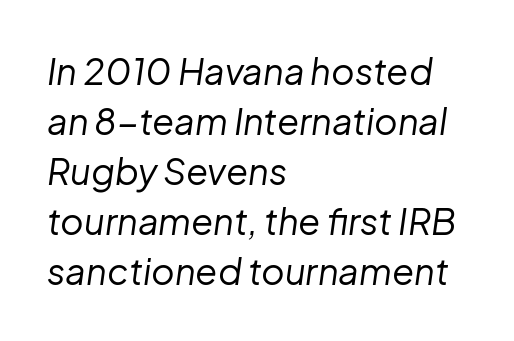
{"italic": "yes", "lean": "right", "slant_degrees": 8, "bold": "no", "weight": "regular", "width": "normal", "stroke_contrast": "low", "x_height": "medium", "monospaced": "no", "underline": "no", "align": "left", "line_spacing": "normal", "line_spacing_ratio": 1.39, "letter_spacing": "normal", "letter_spacing_em": 0.0, "glyph_px": 36}
